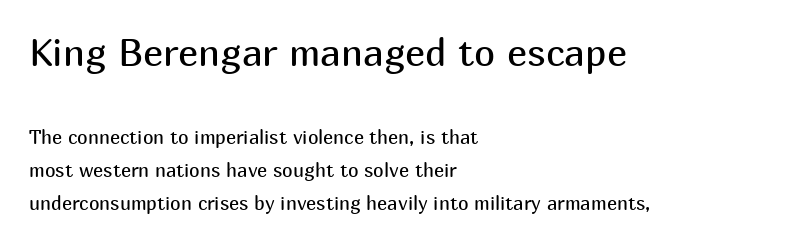
Q: Is the text bold? A: No.
Q: Is the text italic (slanted)? A: No, it is upright.
Q: Is the typeface a serif or a sans-serif typeface? A: Sans-serif.
Q: Is the text underlined? A: No.
Q: How is the paragraph aligned? A: Left-aligned.
Q: Is the spacing between letters normal or unusually wide? A: Normal.
Q: Which block of text is set in a larger size, the first (top) or the second (bottom)? A: The first (top) one.
Q: Width (condensed, normal, or wide)? A: Normal.
Q: Stroke contrast? A: Medium.
Q: x-height? A: Medium.
Q: Monospaced? A: No.
